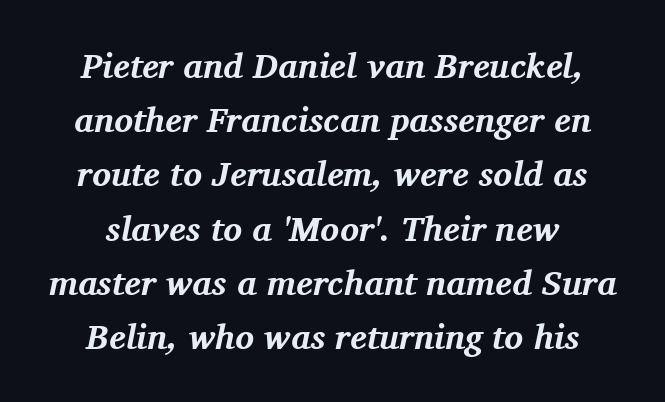
{"serif": "yes", "italic": "yes", "lean": "right", "slant_degrees": 11, "bold": "yes", "weight": "bold", "width": "normal", "stroke_contrast": "medium", "x_height": "medium", "monospaced": "no", "underline": "no", "align": "center", "line_spacing": "normal", "line_spacing_ratio": 1.55, "letter_spacing": "normal", "letter_spacing_em": 0.0, "glyph_px": 35}
